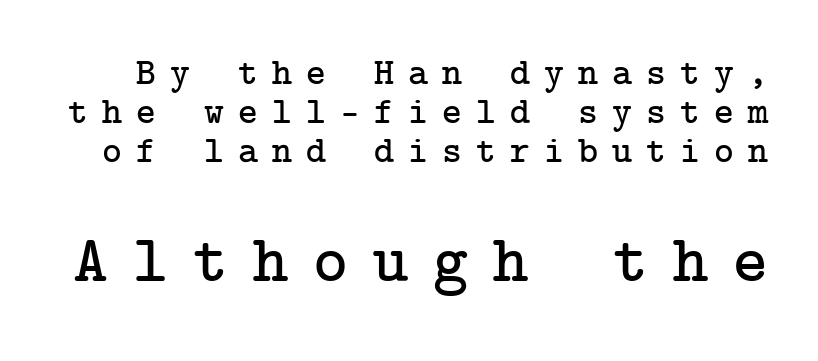
{"serif": "yes", "italic": "no", "width": "normal", "stroke_contrast": "low", "x_height": "medium", "underline": "no", "line_spacing": "tight", "line_spacing_ratio": 1.03, "letter_spacing": "wide", "letter_spacing_em": 0.37, "larger_block": "second", "size_ratio": 1.76, "glyph_px": 67}
